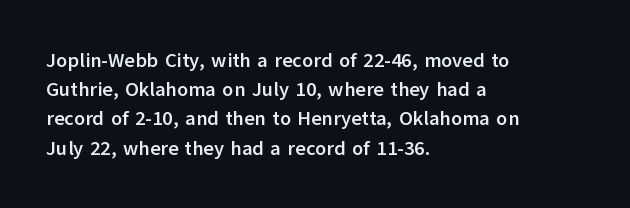
{"italic": "no", "bold": "yes", "underline": "no", "align": "left", "line_spacing": "normal", "line_spacing_ratio": 1.46, "letter_spacing": "normal", "letter_spacing_em": 0.0, "glyph_px": 20}
